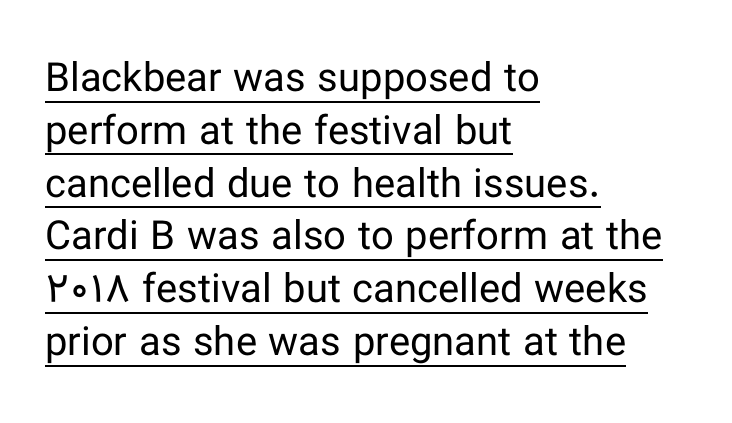
The image shows 40 px regular-weight sans-serif type, upright; set left-aligned, normal line spacing (1.32x), normal letter spacing, underlined; low stroke contrast and a medium x-height.
